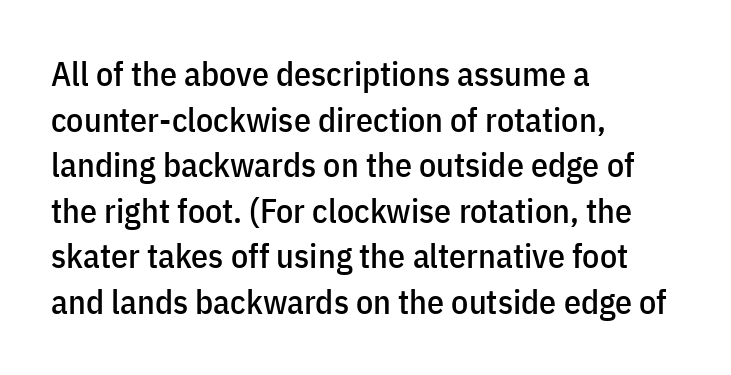
The image shows 34 px condensed sans-serif type, upright; set left-aligned, normal line spacing (1.34x), normal letter spacing, not underlined; low stroke contrast and a medium x-height.
